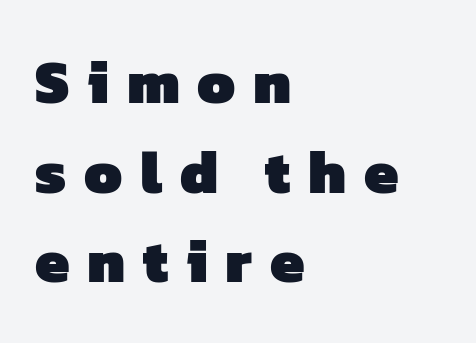
Check where the strokes stop: nothing finishes them off — pure sans. The vertical gap from one line to the next is medium. The strokes are fattened all the way to bold. Loose tracking; the words dissolve into strings of separated letters. Just letters on the line, the space beneath them empty. Spacing verdict: proportional, widths tailored to each character.
